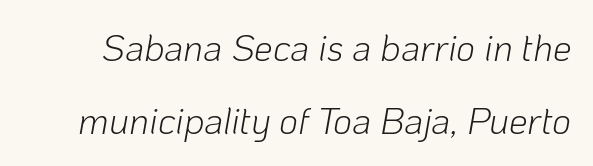
{"italic": "yes", "lean": "right", "slant_degrees": 10, "bold": "no", "weight": "light", "width": "normal", "stroke_contrast": "low", "x_height": "medium", "monospaced": "no", "underline": "no", "line_spacing": "loose", "line_spacing_ratio": 1.96, "letter_spacing": "normal", "letter_spacing_em": 0.0, "glyph_px": 37}
